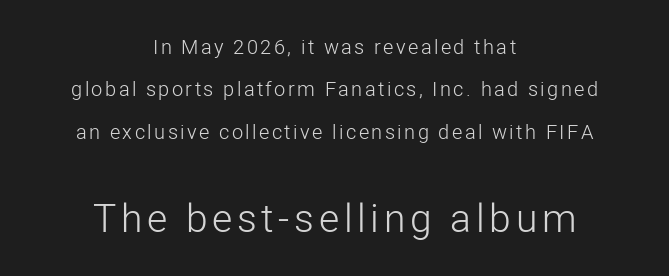
{"serif": "no", "italic": "no", "bold": "no", "weight": "light", "width": "normal", "stroke_contrast": "low", "x_height": "medium", "monospaced": "no", "underline": "no", "align": "center", "line_spacing": "loose", "line_spacing_ratio": 2.12, "larger_block": "second", "size_ratio": 1.95, "glyph_px": 39}
